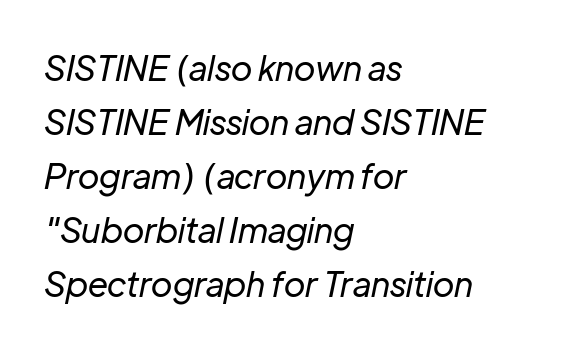
The glyphs look as if they've been sheared to an angle. This block has exactly the height ordinary leading produces. Each letter keeps its own natural width here, so spacing adapts to shape. Between one letter and the next there's only the usual sliver of space. Line beginnings align vertically; line endings do not. Nothing heavy about these letters — not bold at all.
